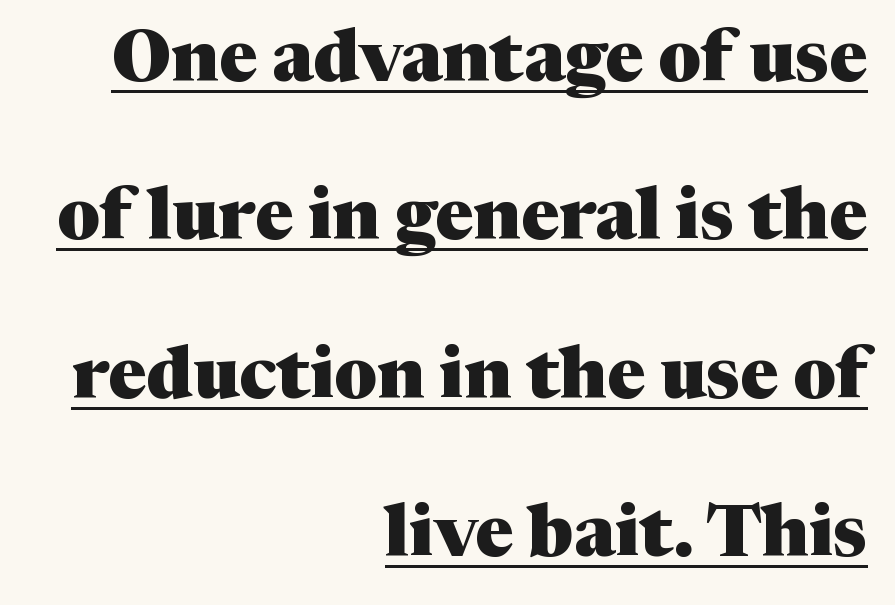
The image shows 72 px heavy serif type, upright; set right-aligned, loose line spacing (2.2x), normal letter spacing, underlined; medium stroke contrast and a medium x-height.
